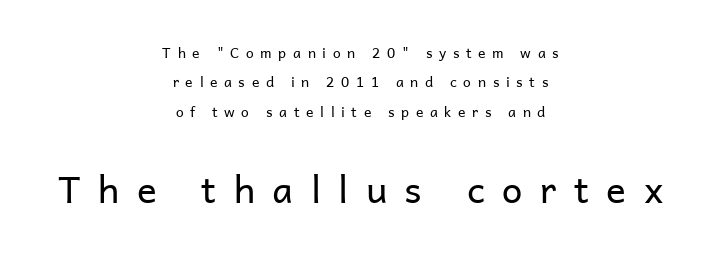
Q: Is the text bold? A: No.
Q: Is the text italic (slanted)? A: No, it is upright.
Q: Is the typeface a serif or a sans-serif typeface? A: Sans-serif.
Q: Is the text underlined? A: No.
Q: How is the paragraph aligned? A: Centered.
Q: Is the spacing between letters normal or unusually wide? A: Unusually wide.
Q: Is the spacing between lines tight, normal or loose? A: Loose.
Q: Which block of text is set in a larger size, the first (top) or the second (bottom)? A: The second (bottom) one.
Q: Width (condensed, normal, or wide)? A: Normal.
Q: Stroke contrast? A: Low.
Q: x-height? A: Medium.
Q: Monospaced? A: No.
